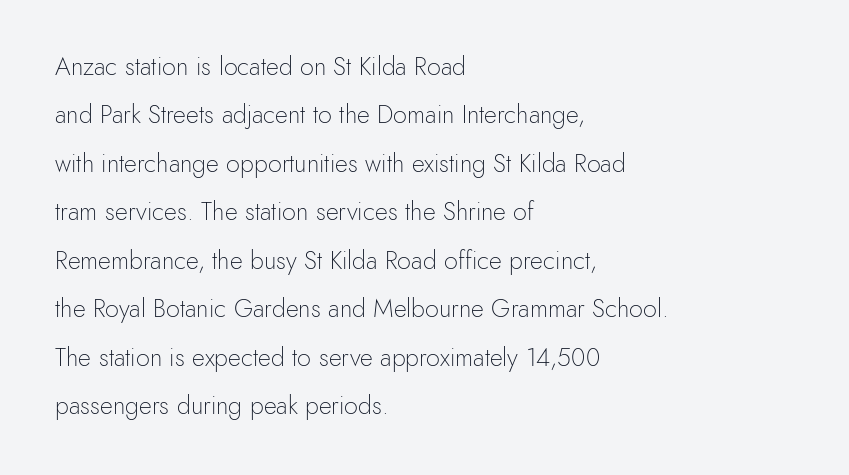
{"italic": "no", "bold": "no", "underline": "no", "align": "left", "line_spacing": "loose", "line_spacing_ratio": 1.94, "letter_spacing": "normal", "letter_spacing_em": 0.0, "glyph_px": 25}
